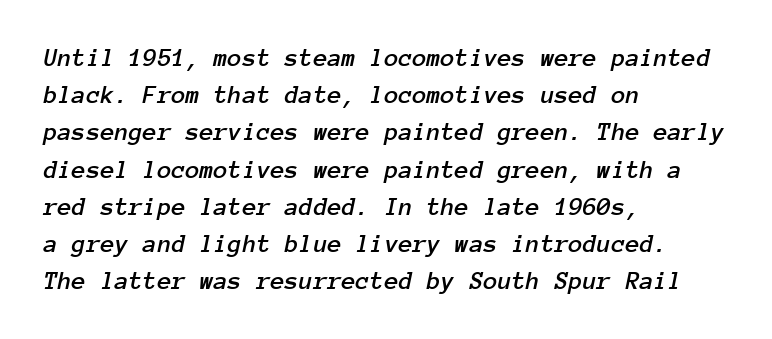
In CSS terms this would be text-align: left. Each row of text sits above clean, open space. Characters follow at the spacing the type designer built in. The passage shown leans; its letterforms are oblique. Horizontal bands of white between lines are of average thickness.
